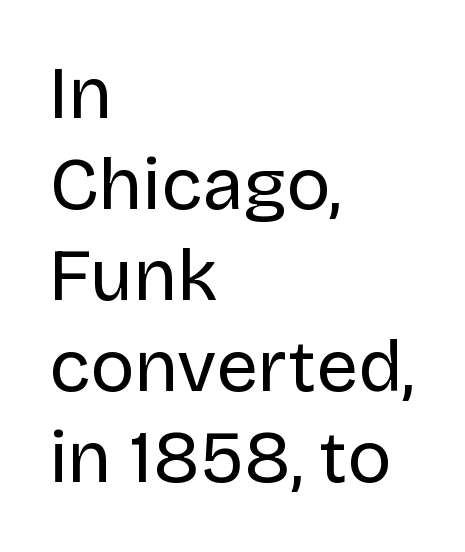
Q: Is the text bold? A: No.
Q: Is the text italic (slanted)? A: No, it is upright.
Q: Is the typeface a serif or a sans-serif typeface? A: Sans-serif.
Q: Is the text underlined? A: No.
Q: How is the paragraph aligned? A: Left-aligned.
Q: Is the spacing between letters normal or unusually wide? A: Normal.
Q: Width (condensed, normal, or wide)? A: Normal.
Q: Stroke contrast? A: Low.
Q: x-height? A: Large.
Q: Monospaced? A: No.
